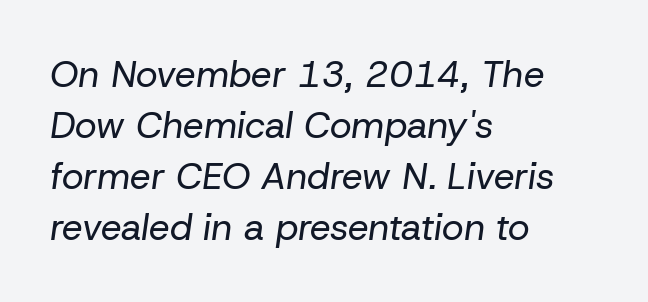
{"italic": "yes", "lean": "right", "slant_degrees": 8, "bold": "no", "weight": "regular", "width": "normal", "stroke_contrast": "low", "x_height": "medium", "monospaced": "no", "underline": "no", "align": "left", "line_spacing": "normal", "line_spacing_ratio": 1.38, "letter_spacing": "normal", "letter_spacing_em": 0.0, "glyph_px": 37}
